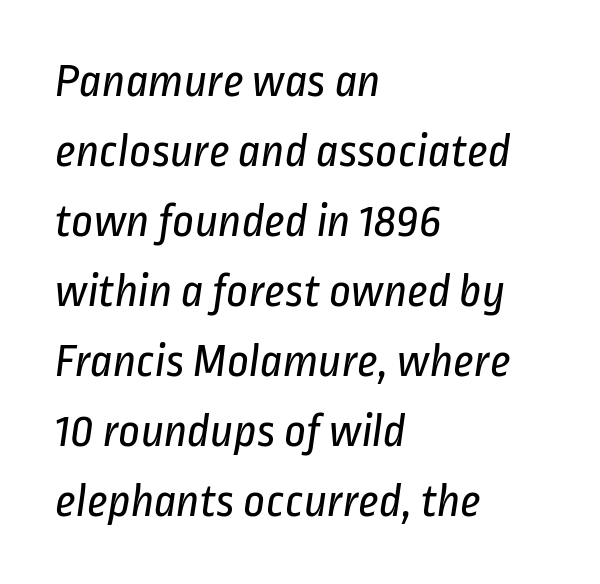
Q: Is the text bold? A: No.
Q: Is the typeface a serif or a sans-serif typeface? A: Sans-serif.
Q: Is the text underlined? A: No.
Q: How is the paragraph aligned? A: Left-aligned.
Q: Is the spacing between letters normal or unusually wide? A: Normal.
Q: Is the spacing between lines tight, normal or loose? A: Normal.
Q: Width (condensed, normal, or wide)? A: Condensed.
Q: Stroke contrast? A: Low.
Q: x-height? A: Medium.
Q: Monospaced? A: No.
